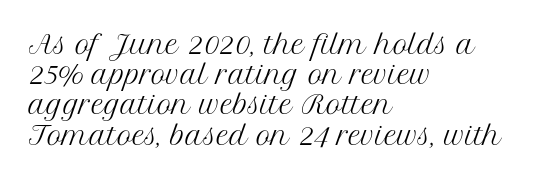
The image shows 25 px text type; set left-aligned, line spacing 1.21x, normal letter spacing, not underlined.
